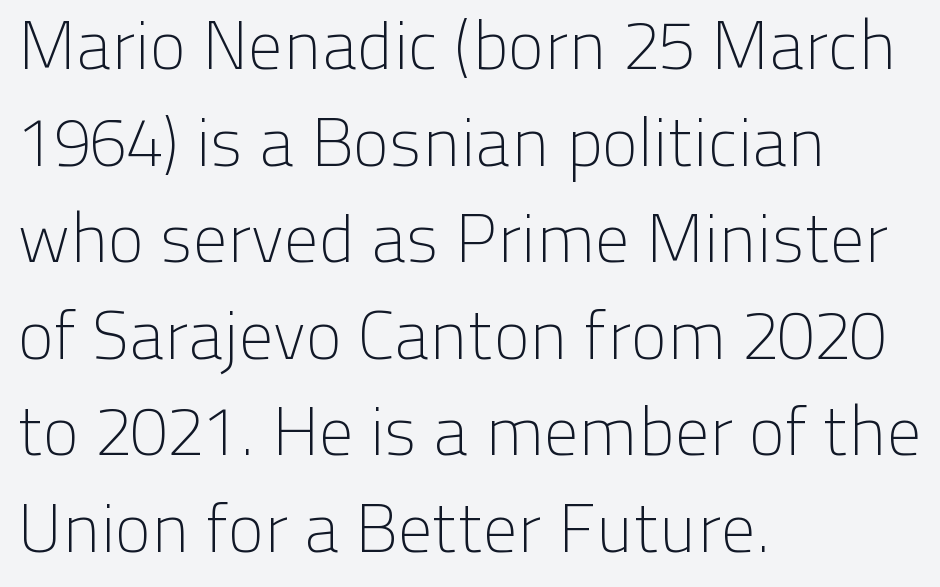
The image shows 68 px light sans-serif type, upright; set left-aligned, normal line spacing (1.42x), normal letter spacing, not underlined; low stroke contrast and a medium x-height.
